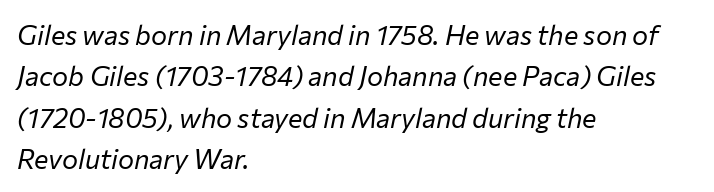
Q: Is the text bold? A: No.
Q: Is the text italic (slanted)? A: Yes, it leans right by about 12 degrees.
Q: Is the text underlined? A: No.
Q: How is the paragraph aligned? A: Left-aligned.
Q: Is the spacing between letters normal or unusually wide? A: Normal.
Q: Is the spacing between lines tight, normal or loose? A: Normal.
